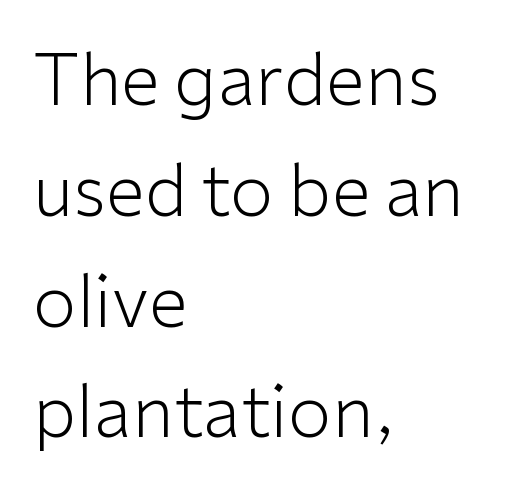
{"serif": "no", "italic": "no", "bold": "no", "weight": "light", "width": "normal", "stroke_contrast": "low", "x_height": "medium", "monospaced": "no", "underline": "no", "align": "left", "line_spacing": "normal", "line_spacing_ratio": 1.56, "letter_spacing": "normal", "letter_spacing_em": 0.0, "glyph_px": 71}
